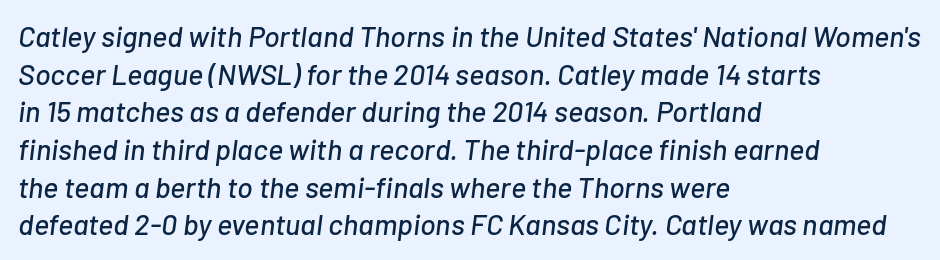
{"italic": "yes", "lean": "right", "slant_degrees": 7, "width": "normal", "stroke_contrast": "low", "x_height": "medium", "monospaced": "no", "underline": "no", "align": "left", "line_spacing": "normal", "line_spacing_ratio": 1.3, "letter_spacing": "normal", "letter_spacing_em": 0.0, "glyph_px": 29}
